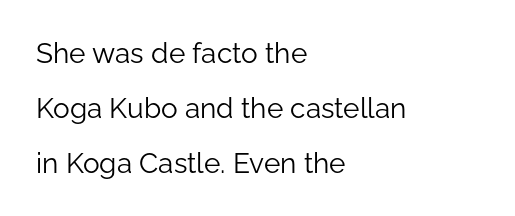
The image shows 28 px light sans-serif type, upright; set left-aligned, loose line spacing (1.96x), normal letter spacing, not underlined; low stroke contrast and a medium x-height.
